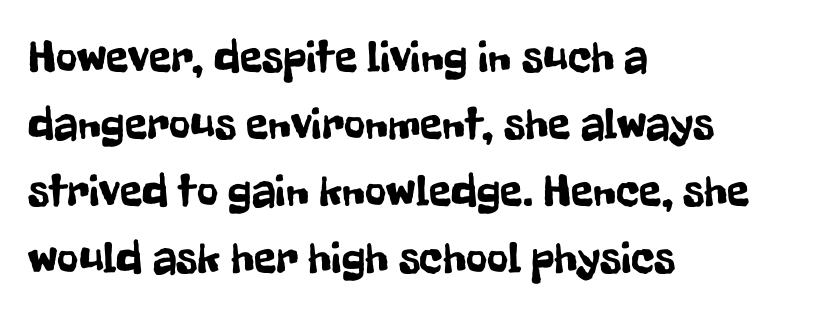
Casual observation: everything's shoved over to the left. I'd call this a sans setting — the letters go barefoot. No italicization has been applied; the sample stays upright. Beneath every word, the page is bare. This sample has the flowing, uneven cadence of proportional lettering.
